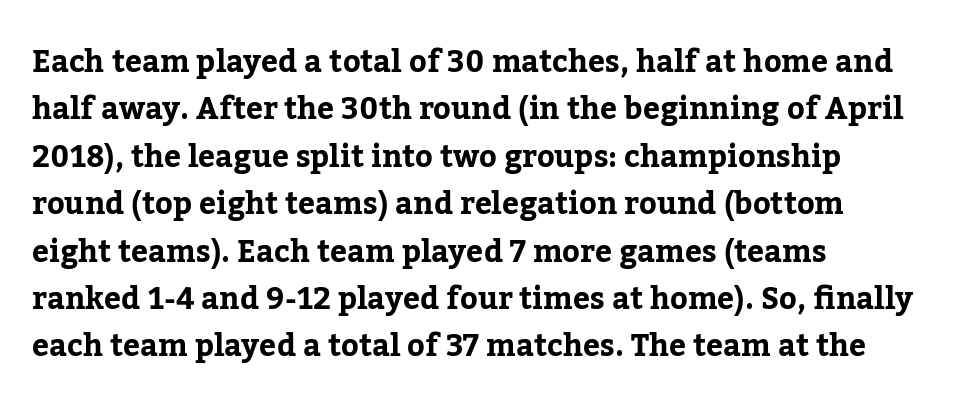
{"serif": "yes", "italic": "no", "bold": "yes", "weight": "bold", "width": "normal", "stroke_contrast": "low", "x_height": "medium", "monospaced": "no", "underline": "no", "align": "left", "line_spacing": "normal", "line_spacing_ratio": 1.58, "letter_spacing": "normal", "letter_spacing_em": 0.0, "glyph_px": 30}
